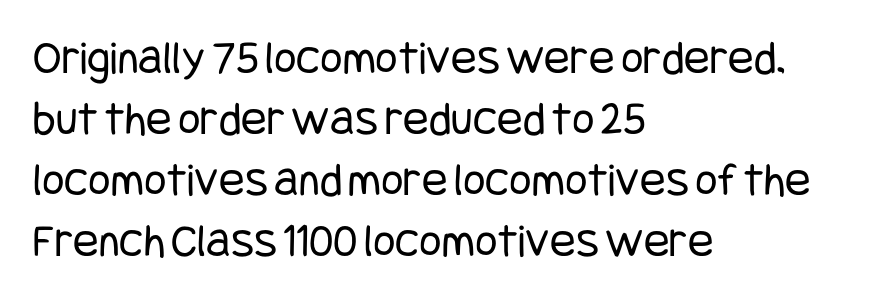
Weight: in the light-to-regular range. Honestly, the letter spacing is just normal — you wouldn't notice it. These lines stack with their left ends in a neat column. Descender tails drop into unmarked territory.
